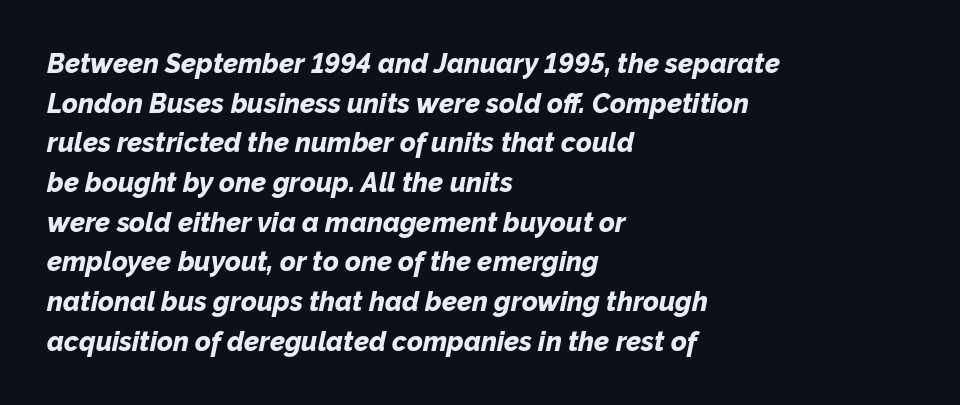
The image shows 27 px bold type, italic (leaning right); set left-aligned, normal line spacing (1.47x), normal letter spacing, not underlined.
